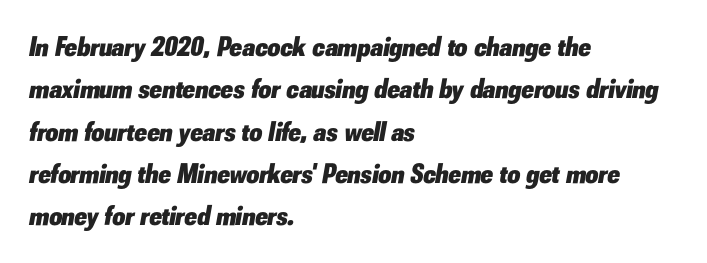
Q: Is the text bold? A: Yes.
Q: Is the text italic (slanted)? A: Yes, it leans right by about 10 degrees.
Q: Is the text underlined? A: No.
Q: How is the paragraph aligned? A: Left-aligned.
Q: Is the spacing between letters normal or unusually wide? A: Normal.
Q: Is the spacing between lines tight, normal or loose? A: Normal.
Q: Width (condensed, normal, or wide)? A: Normal.
Q: Stroke contrast? A: Low.
Q: x-height? A: Small.
Q: Monospaced? A: No.
